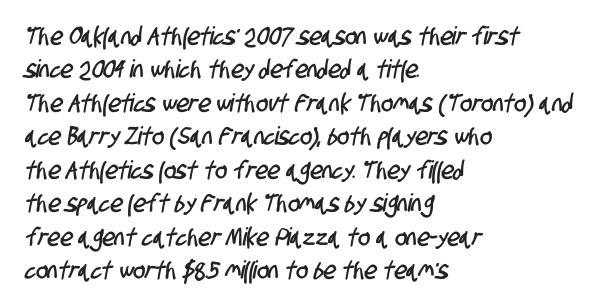
The image shows 25 px text type; set left-aligned, normal line spacing (1.34x), normal letter spacing, not underlined.
